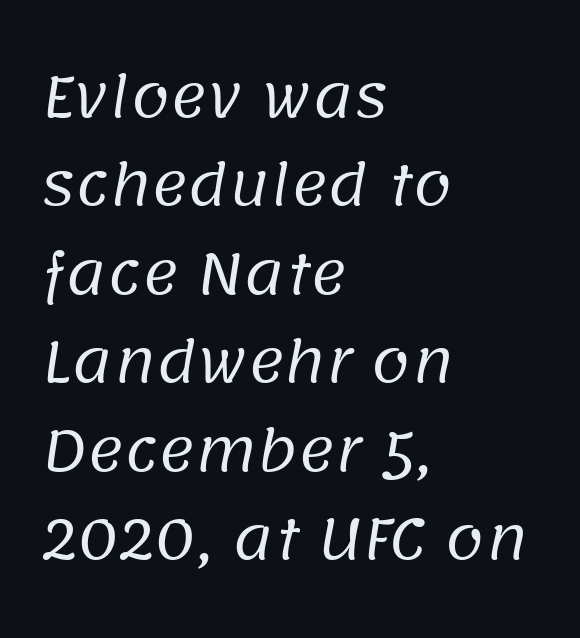
Default kerning and tracking; the words read as compact shapes. You could not count columns in this text — the font is proportionally spaced. Heft: none added — not bold. Each line starts at the same left margin while the right side varies. A clean baseline with only descenders dipping below it. Note: no serifs on the glyphs.
